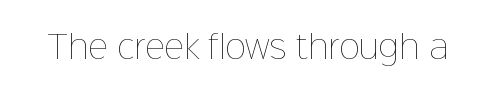
{"italic": "no", "bold": "no", "weight": "thin", "width": "normal", "stroke_contrast": "low", "x_height": "medium", "monospaced": "no", "underline": "no", "letter_spacing": "normal", "letter_spacing_em": 0.0, "glyph_px": 31}
